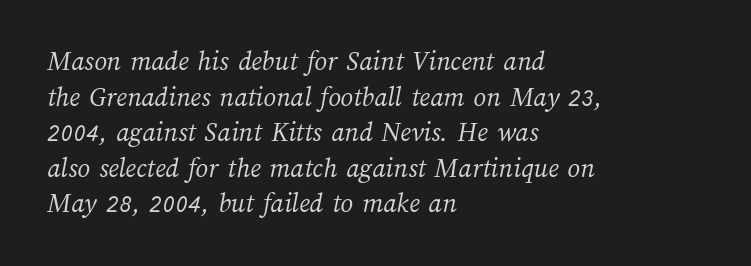
{"bold": "no", "weight": "light", "width": "normal", "stroke_contrast": "medium", "x_height": "medium", "monospaced": "no", "underline": "no", "align": "left", "line_spacing": "normal", "line_spacing_ratio": 1.27, "letter_spacing": "normal", "letter_spacing_em": 0.0, "glyph_px": 28}
